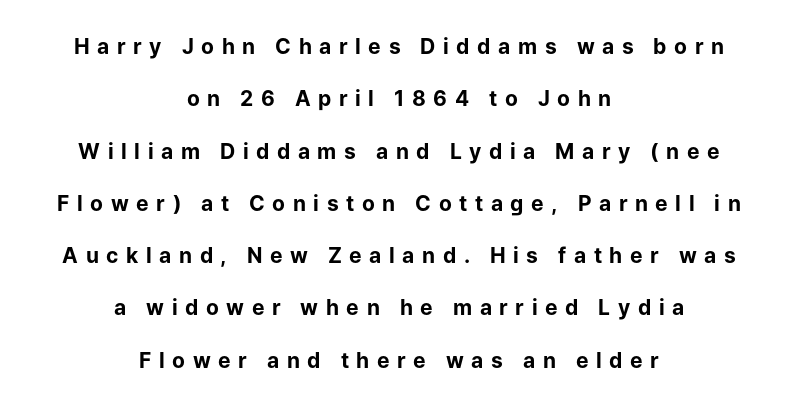
Q: Is the text bold? A: Yes.
Q: Is the text italic (slanted)? A: No, it is upright.
Q: Is the text underlined? A: No.
Q: How is the paragraph aligned? A: Centered.
Q: Is the spacing between letters normal or unusually wide? A: Unusually wide.
Q: Is the spacing between lines tight, normal or loose? A: Loose.
